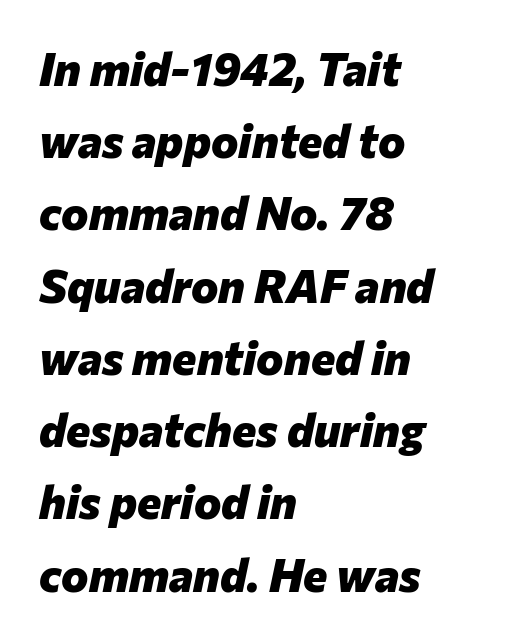
{"italic": "yes", "lean": "right", "slant_degrees": 12, "bold": "yes", "weight": "heavy", "width": "normal", "stroke_contrast": "low", "x_height": "medium", "monospaced": "no", "underline": "no", "align": "left", "line_spacing": "normal", "line_spacing_ratio": 1.57, "letter_spacing": "normal", "letter_spacing_em": 0.0, "glyph_px": 46}
